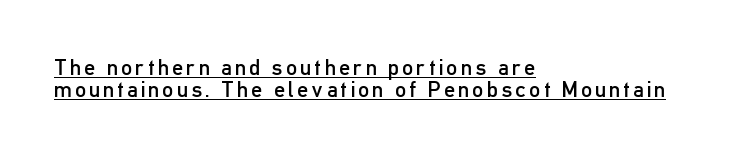
{"italic": "no", "bold": "no", "underline": "yes", "align": "left", "line_spacing": "tight", "line_spacing_ratio": 0.99, "glyph_px": 22}
